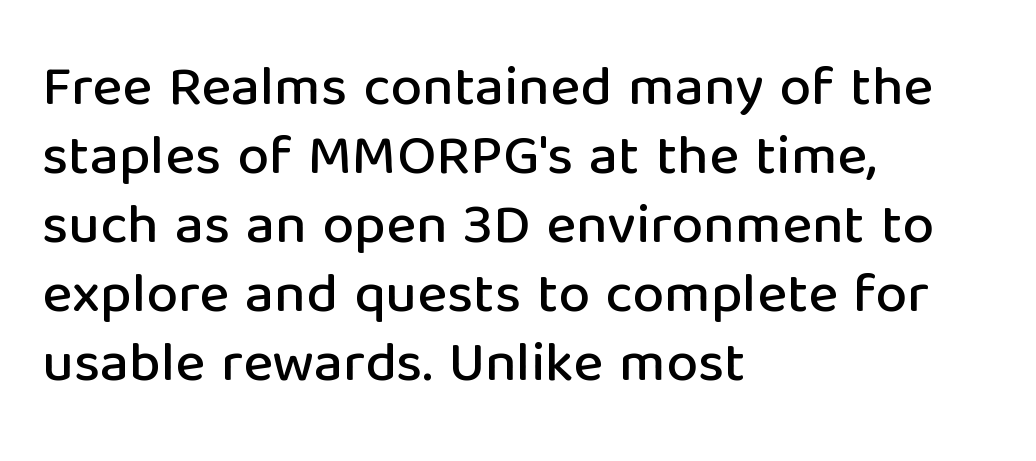
The image shows 57 px sans-serif type, upright; set left-aligned, line spacing 1.21x, normal letter spacing, not underlined; low stroke contrast and a medium x-height.
